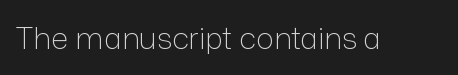
You can tell it's not italic because the verticals are truly vertical. Descender tails drop into unmarked territory. This is sans-serif lettering, the kind often seen on screens and signage. The passage shown is typed in a proportional face where columns would drift. Bold? No — there's no thickening of the strokes.
